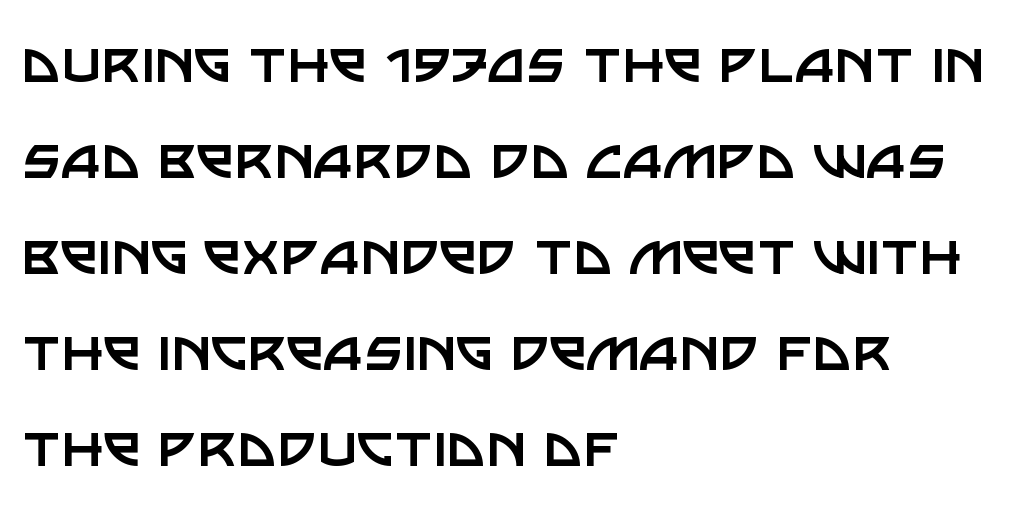
Q: Is the text bold? A: No.
Q: Is the text italic (slanted)? A: No, it is upright.
Q: Is the typeface a serif or a sans-serif typeface? A: Sans-serif.
Q: Is the text underlined? A: No.
Q: How is the paragraph aligned? A: Left-aligned.
Q: Is the spacing between letters normal or unusually wide? A: Normal.
Q: Is the spacing between lines tight, normal or loose? A: Normal.
Q: Width (condensed, normal, or wide)? A: Normal.
Q: Stroke contrast? A: Low.
Q: x-height? A: Large.
Q: Monospaced? A: No.
